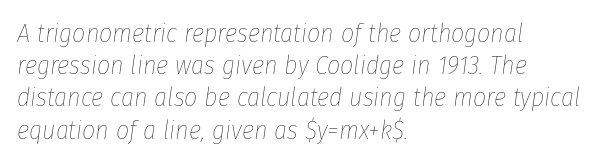
{"italic": "yes", "lean": "right", "slant_degrees": 8, "bold": "no", "underline": "no", "align": "left", "line_spacing_ratio": 1.24, "letter_spacing": "normal", "letter_spacing_em": 0.0, "glyph_px": 26}
